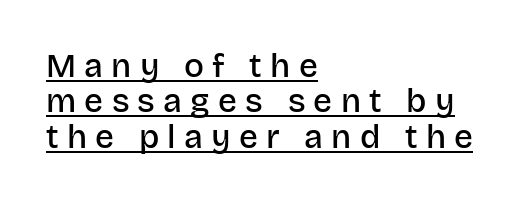
Q: Is the text bold? A: Semi-bold.
Q: Is the text italic (slanted)? A: No, it is upright.
Q: Is the typeface a serif or a sans-serif typeface? A: Sans-serif.
Q: Is the text underlined? A: Yes.
Q: How is the paragraph aligned? A: Left-aligned.
Q: Is the spacing between letters normal or unusually wide? A: Unusually wide.
Q: Is the spacing between lines tight, normal or loose? A: Tight.
Q: Width (condensed, normal, or wide)? A: Normal.
Q: Stroke contrast? A: Low.
Q: x-height? A: Large.
Q: Monospaced? A: No.
